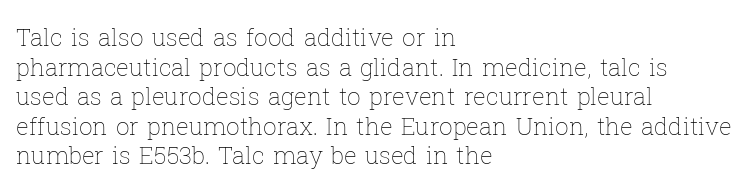
{"italic": "no", "bold": "no", "underline": "no", "align": "left", "line_spacing_ratio": 1.23, "letter_spacing": "normal", "letter_spacing_em": 0.0, "glyph_px": 24}
